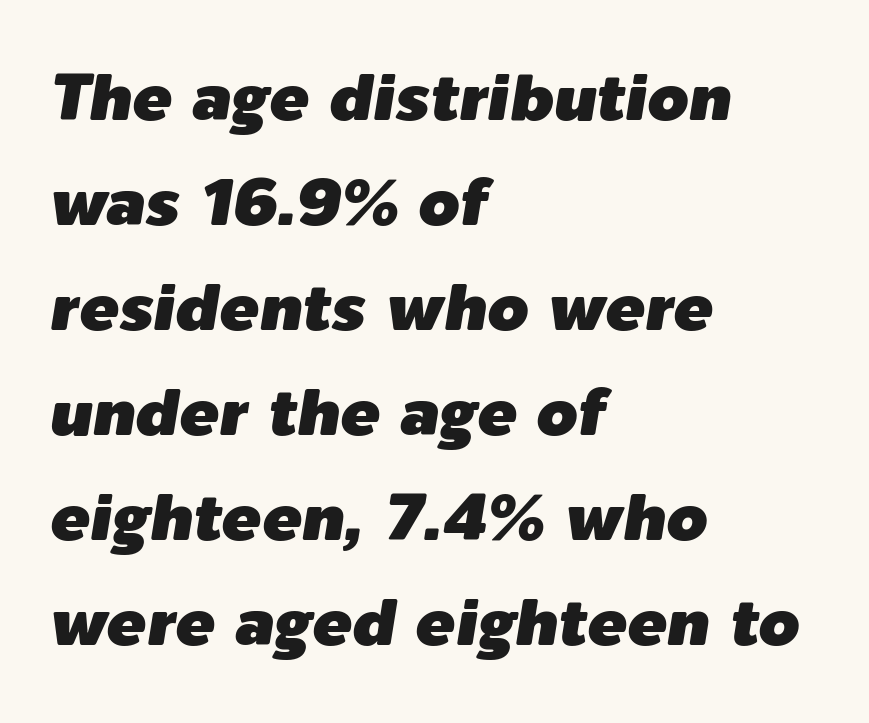
Q: Is the text italic (slanted)? A: Yes, it leans right by about 9 degrees.
Q: Is the text underlined? A: No.
Q: How is the paragraph aligned? A: Left-aligned.
Q: Is the spacing between letters normal or unusually wide? A: Normal.
Q: Is the spacing between lines tight, normal or loose? A: Normal.
Q: Width (condensed, normal, or wide)? A: Normal.
Q: Stroke contrast? A: Low.
Q: x-height? A: Medium.
Q: Monospaced? A: No.
